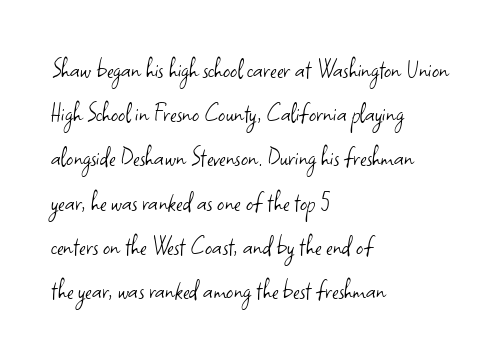
{"serif": "no", "bold": "no", "weight": "light", "width": "normal", "stroke_contrast": "low", "x_height": "small", "monospaced": "no", "underline": "no", "align": "left", "line_spacing": "normal", "line_spacing_ratio": 1.58, "letter_spacing": "normal", "letter_spacing_em": 0.0, "glyph_px": 28}
